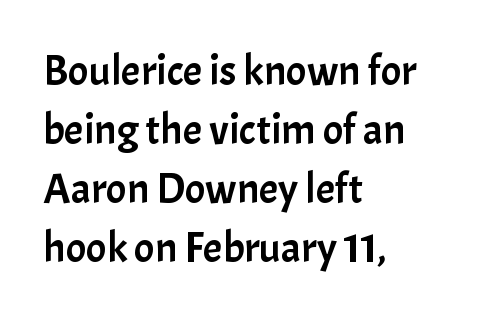
Q: Is the text italic (slanted)? A: No, it is upright.
Q: Is the typeface a serif or a sans-serif typeface? A: Sans-serif.
Q: Is the text underlined? A: No.
Q: How is the paragraph aligned? A: Left-aligned.
Q: Is the spacing between letters normal or unusually wide? A: Normal.
Q: Is the spacing between lines tight, normal or loose? A: Normal.
Q: Width (condensed, normal, or wide)? A: Normal.
Q: Stroke contrast? A: Low.
Q: x-height? A: Medium.
Q: Monospaced? A: No.
